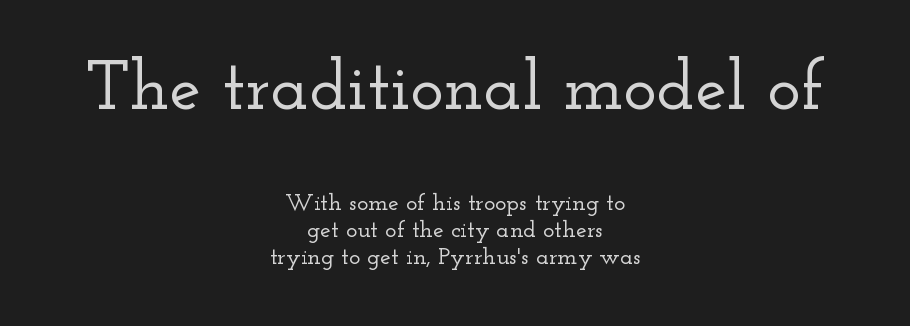
The image shows 71 px wide serif type, upright; set centered, tight line spacing (1.13x), normal letter spacing, not underlined; the first (top) block is 2.96x larger; low stroke contrast and a small x-height.
